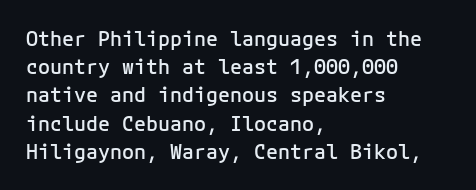
This is moderately heavy type, rendered in semibold. A bare baseline throughout the passage. Caption: standard tracking, unaltered. A typesetter would mark this as roman, not italic. The rows are spaced the way most documents space them. A classic flush-left, rag-right setting is used for this passage.
